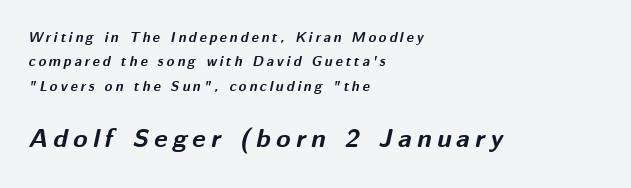
The image shows 26 px bold type, italic (leaning right); set left-aligned, line spacing 1.75x, unusually wide letter spacing (+0.2 em), not underlined; the second (bottom) block is 1.86x larger.
